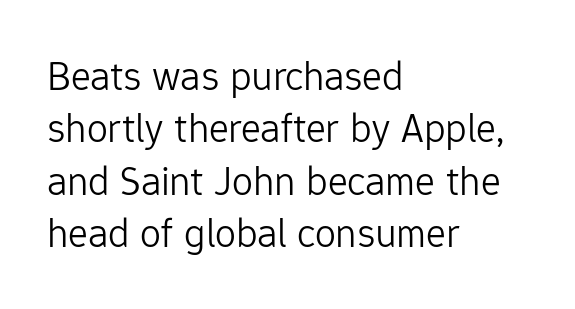
{"serif": "no", "italic": "no", "bold": "no", "weight": "light", "width": "normal", "stroke_contrast": "low", "x_height": "medium", "monospaced": "no", "underline": "no", "align": "left", "line_spacing": "normal", "line_spacing_ratio": 1.25, "letter_spacing": "normal", "letter_spacing_em": 0.0, "glyph_px": 42}
